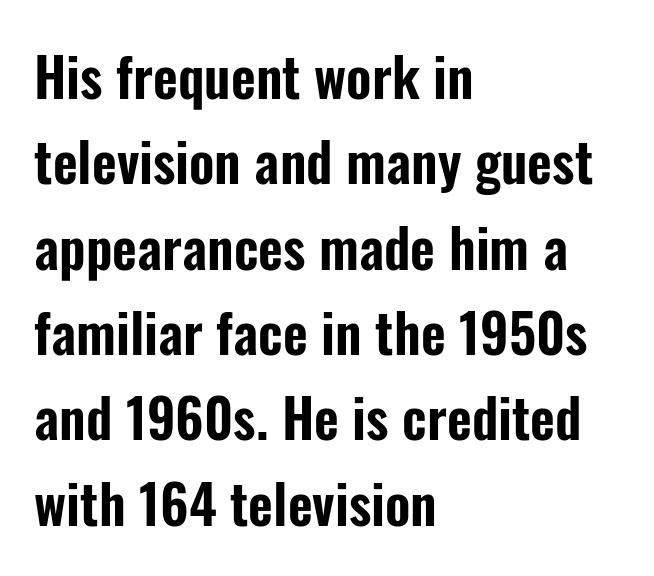
Ordinary non-slanted type is in use. Honestly, the row spacing looks completely unremarkable. The characters display no serif detailing; their extremities are plain. You could not count columns in this text — the font is proportionally spaced.
